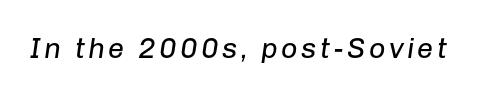
The image shows 29 px regular-weight type, italic (leaning right); set not underlined; low stroke contrast and a medium x-height.
